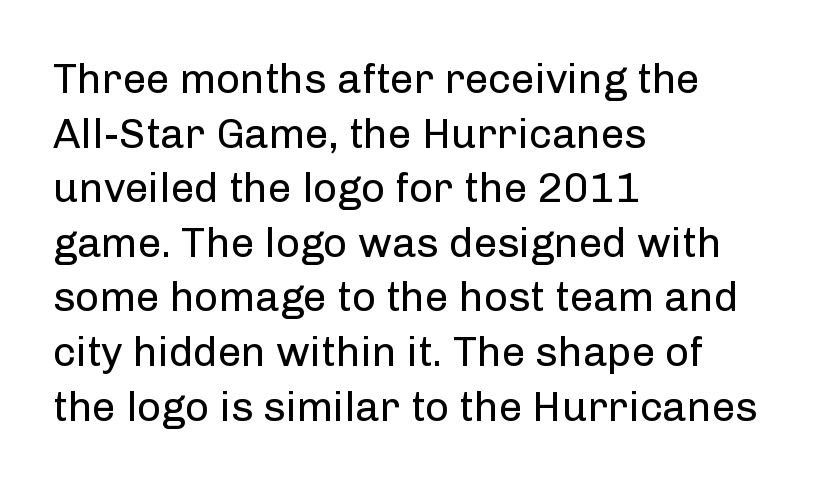
{"serif": "no", "italic": "no", "bold": "no", "weight": "regular", "width": "normal", "stroke_contrast": "low", "x_height": "medium", "monospaced": "no", "underline": "no", "align": "left", "line_spacing": "normal", "line_spacing_ratio": 1.3, "letter_spacing": "normal", "letter_spacing_em": 0.0, "glyph_px": 42}
